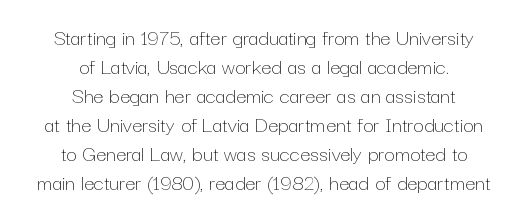
Q: Is the text bold? A: No.
Q: Is the text italic (slanted)? A: No, it is upright.
Q: Is the text underlined? A: No.
Q: How is the paragraph aligned? A: Centered.
Q: Is the spacing between letters normal or unusually wide? A: Normal.
Q: Is the spacing between lines tight, normal or loose? A: Normal.
